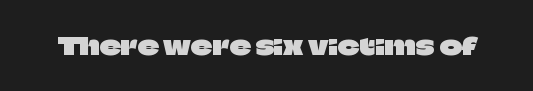
Q: Is the text italic (slanted)? A: No, it is upright.
Q: Is the text underlined? A: No.
Q: Is the spacing between letters normal or unusually wide? A: Normal.
